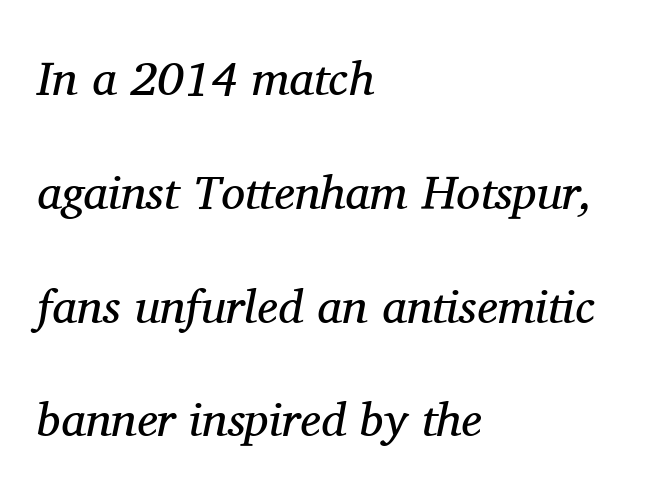
The image shows 48 px regular-weight serif type, italic (leaning right); set left-aligned, loose line spacing (2.37x), normal letter spacing, not underlined; medium stroke contrast and a medium x-height.
